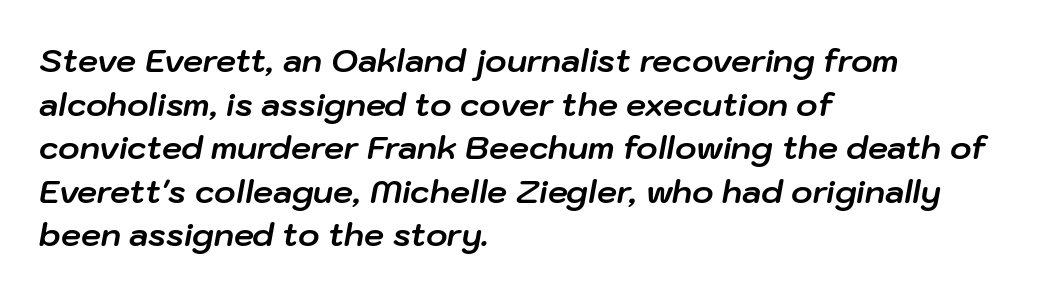
{"italic": "yes", "lean": "right", "slant_degrees": 10, "bold": "yes", "weight": "bold", "width": "normal", "stroke_contrast": "low", "x_height": "medium", "monospaced": "no", "underline": "no", "align": "left", "line_spacing": "normal", "line_spacing_ratio": 1.36, "letter_spacing": "normal", "letter_spacing_em": 0.0, "glyph_px": 32}
